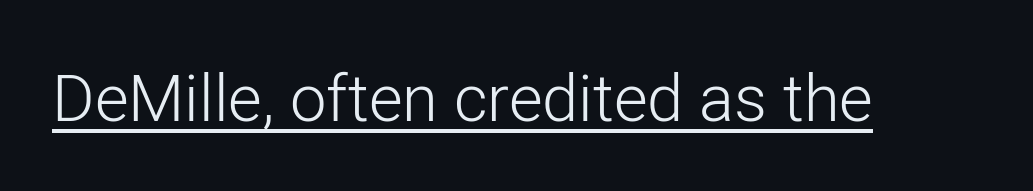
Bold? No — there's no thickening of the strokes. Character widths vary here, with narrow letters taking less room than wide ones. This is roman type, the default non-slanted kind. These characters rest on top of a visible drawn line.
